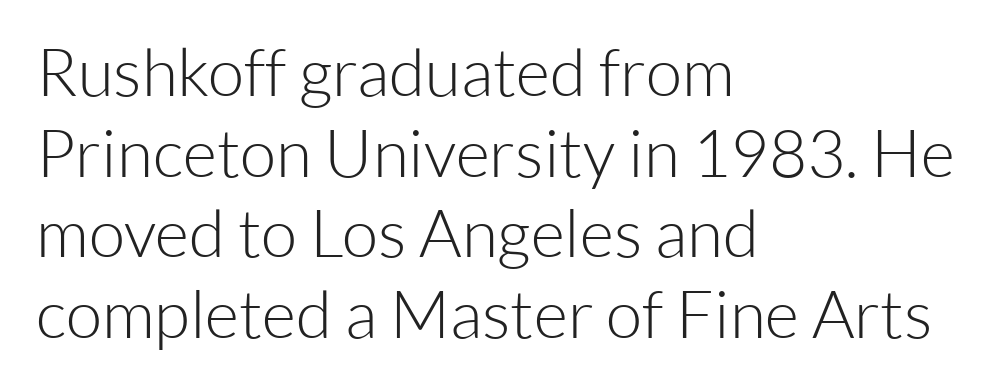
Stroke mass is kept to a normal reading level or below. If you drew a line through each stem, it would be perfectly vertical. Is the block centered? No — it sits flush against the left margin. The font family rendered here belongs to the sans-serif group. Words appear dense and cohesive because spacing is normal.
